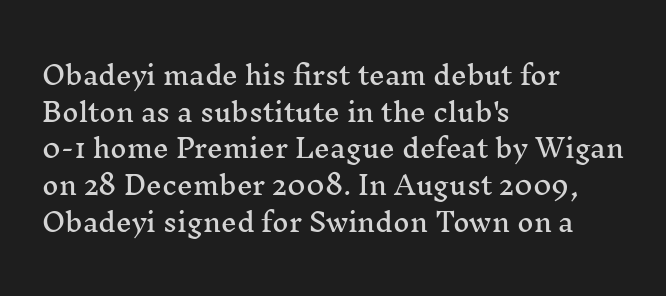
{"italic": "no", "underline": "no", "align": "left", "line_spacing": "normal", "line_spacing_ratio": 1.47, "letter_spacing": "normal", "letter_spacing_em": 0.0, "glyph_px": 25}
